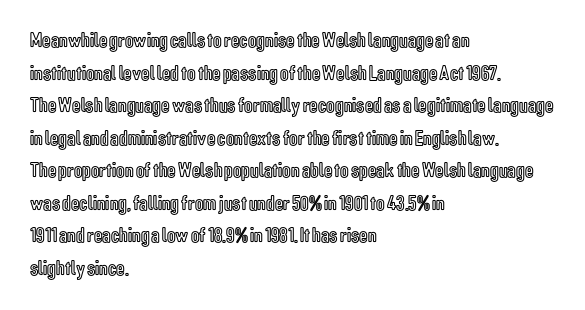
Q: Is the text italic (slanted)? A: No, it is upright.
Q: Is the text underlined? A: No.
Q: How is the paragraph aligned? A: Left-aligned.
Q: Is the spacing between letters normal or unusually wide? A: Normal.
Q: Is the spacing between lines tight, normal or loose? A: Normal.
